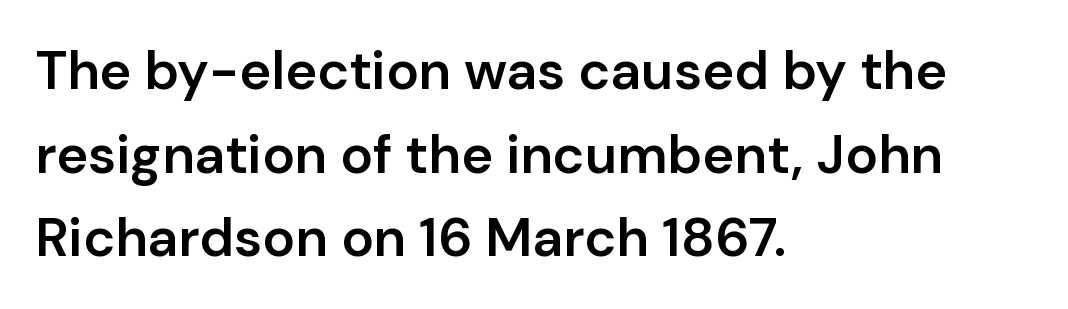
Upright lettering throughout. Grotesque or geometric, the face here clearly has no serifs. You could not count columns in this text — the font is proportionally spaced. Regular leading.
